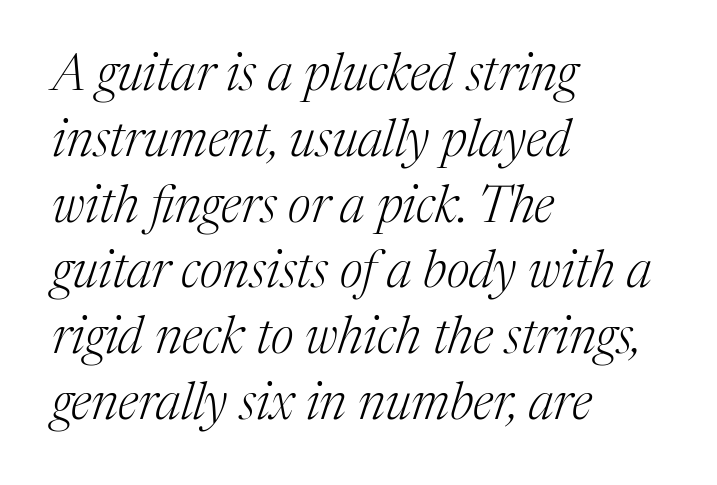
{"serif": "yes", "italic": "yes", "lean": "right", "slant_degrees": 17, "bold": "no", "weight": "light", "width": "normal", "stroke_contrast": "medium", "x_height": "medium", "monospaced": "no", "underline": "no", "align": "left", "line_spacing": "normal", "line_spacing_ratio": 1.29, "letter_spacing": "normal", "letter_spacing_em": 0.0, "glyph_px": 51}
